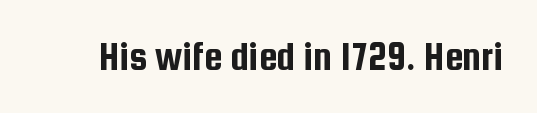
The rendering shows plain stroke endings on the letterforms — a sans-serif design. Anything drawn beneath the words? Only blank space. The tracking reads as untouched default to a designer's eye. It's the straight-up-and-down kind of type. These lines are rendered in a variable-pitch font.
